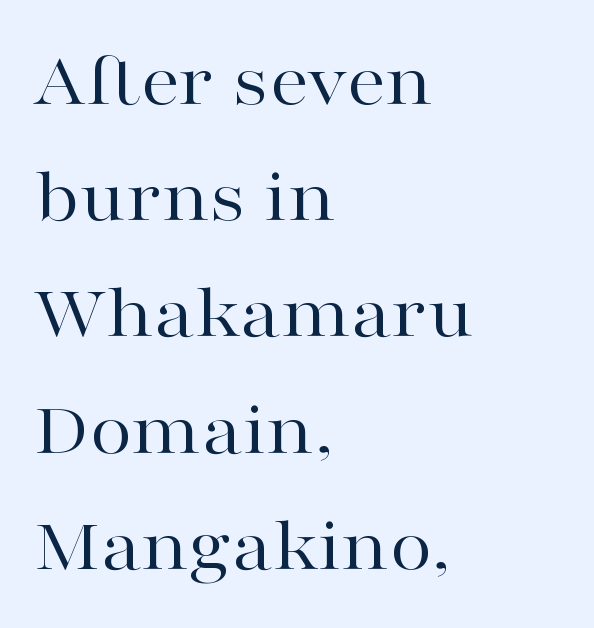
The image shows 78 px regular-weight, wide serif type, upright; set left-aligned, normal line spacing (1.49x), normal letter spacing, not underlined; high stroke contrast and a medium x-height.
